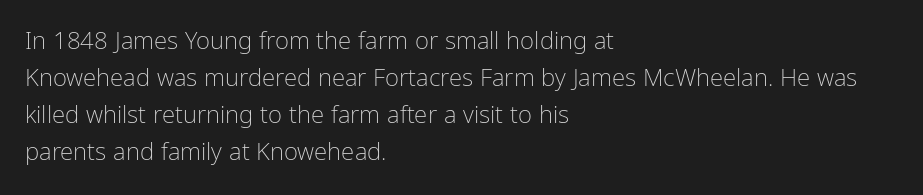
{"italic": "no", "bold": "no", "underline": "no", "align": "left", "line_spacing": "normal", "line_spacing_ratio": 1.54, "letter_spacing": "normal", "letter_spacing_em": 0.0, "glyph_px": 24}
